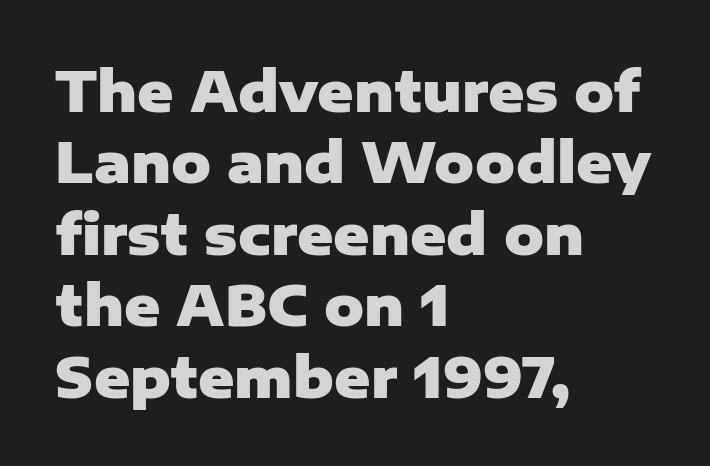
{"serif": "no", "italic": "no", "bold": "yes", "weight": "heavy", "width": "normal", "stroke_contrast": "low", "x_height": "medium", "monospaced": "no", "underline": "no", "align": "left", "line_spacing": "normal", "line_spacing_ratio": 1.3, "letter_spacing": "normal", "letter_spacing_em": 0.0, "glyph_px": 55}
